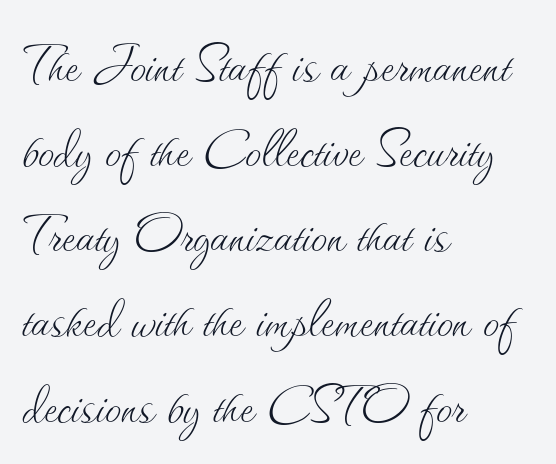
Glyph-to-glyph distance matches everyday printed text. You could not count columns in this text — the font is proportionally spaced. One-word summary of the alignment: left. Weight: in the light-to-regular range.
